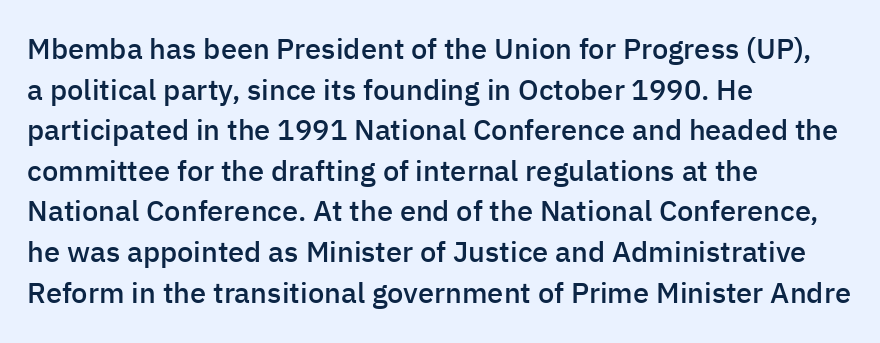
This sample has the flowing, uneven cadence of proportional lettering. Visually the block forms a straight wall on the left and a jagged coastline on the right. Interline gaps are of average width in this sample. Font category for this specimen: sans-serif. Is the type bold? Partly — it's a semibold, heavier than regular but not fully bold. Notice how the stems are strictly vertical — no italics here.
